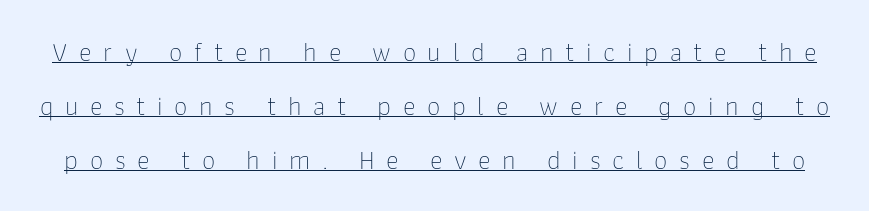
The image shows 27 px text type, upright; set loose line spacing (2.0x), unusually wide letter spacing (+0.43 em), underlined.
